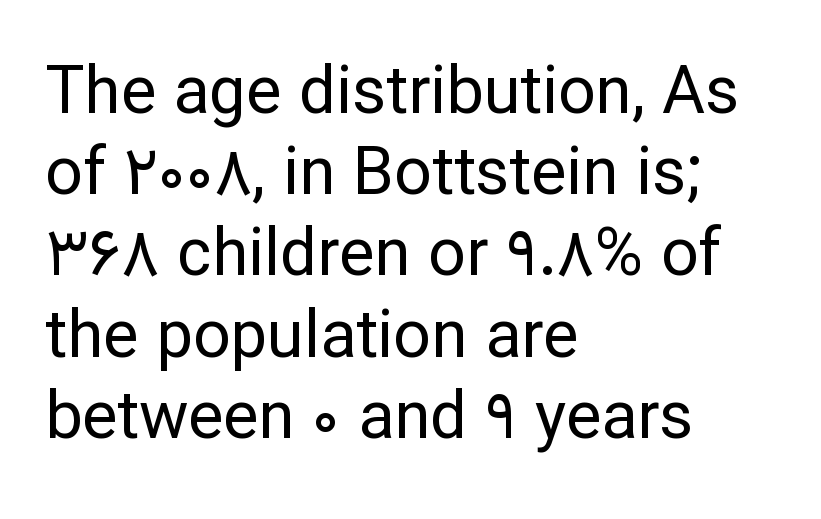
{"serif": "no", "italic": "no", "bold": "no", "weight": "regular", "width": "normal", "stroke_contrast": "low", "x_height": "medium", "monospaced": "no", "underline": "no", "align": "left", "line_spacing_ratio": 1.23, "letter_spacing": "normal", "letter_spacing_em": 0.0, "glyph_px": 66}
